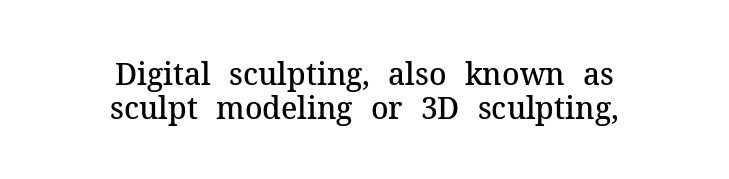
Looks like regular typesetting: each glyph gets only the width it needs. The letters carry serifs — small finishing strokes at the ends of their stems. A typesetter would call this zero additional tracking. Is there any slant? The stems are plumb. Every letter is mildly thick-stroked: semibold rather than bold.
